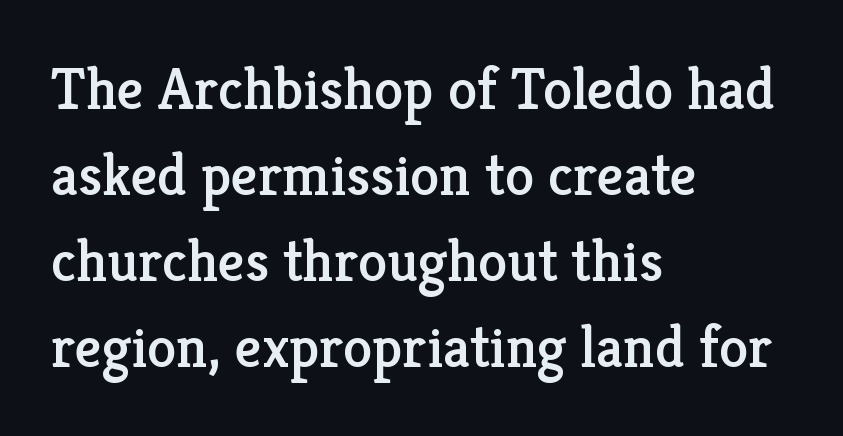
Q: Is the text italic (slanted)? A: No, it is upright.
Q: Is the typeface a serif or a sans-serif typeface? A: Serif.
Q: Is the text underlined? A: No.
Q: How is the paragraph aligned? A: Left-aligned.
Q: Is the spacing between letters normal or unusually wide? A: Normal.
Q: Is the spacing between lines tight, normal or loose? A: Normal.
Q: Width (condensed, normal, or wide)? A: Normal.
Q: Stroke contrast? A: Low.
Q: x-height? A: Medium.
Q: Monospaced? A: No.
